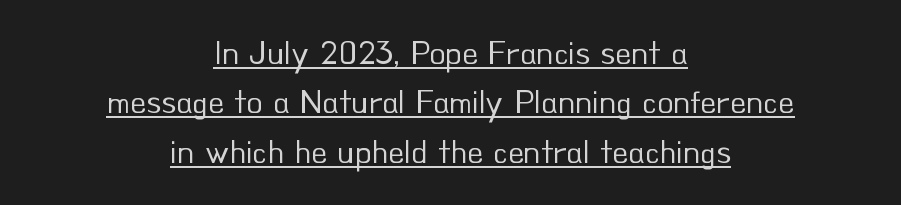
The image shows 33 px regular-weight sans-serif type, upright; set centered, normal line spacing (1.5x), normal letter spacing, underlined; low stroke contrast and a small x-height.
